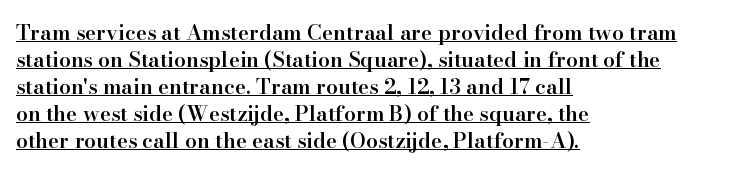
{"italic": "no", "bold": "semi", "underline": "yes", "align": "left", "line_spacing": "normal", "line_spacing_ratio": 1.29, "letter_spacing": "normal", "letter_spacing_em": 0.0, "glyph_px": 21}
